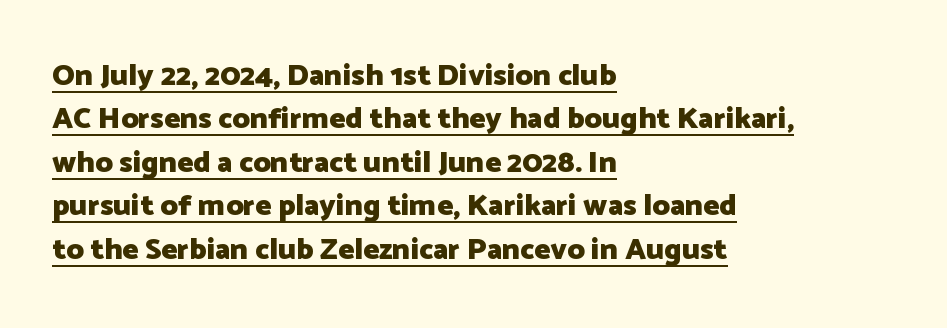
Q: Is the text bold? A: Yes.
Q: Is the text italic (slanted)? A: No, it is upright.
Q: Is the typeface a serif or a sans-serif typeface? A: Sans-serif.
Q: Is the text underlined? A: Yes.
Q: How is the paragraph aligned? A: Left-aligned.
Q: Is the spacing between letters normal or unusually wide? A: Normal.
Q: Is the spacing between lines tight, normal or loose? A: Normal.
Q: Width (condensed, normal, or wide)? A: Normal.
Q: Stroke contrast? A: Low.
Q: x-height? A: Medium.
Q: Monospaced? A: No.
